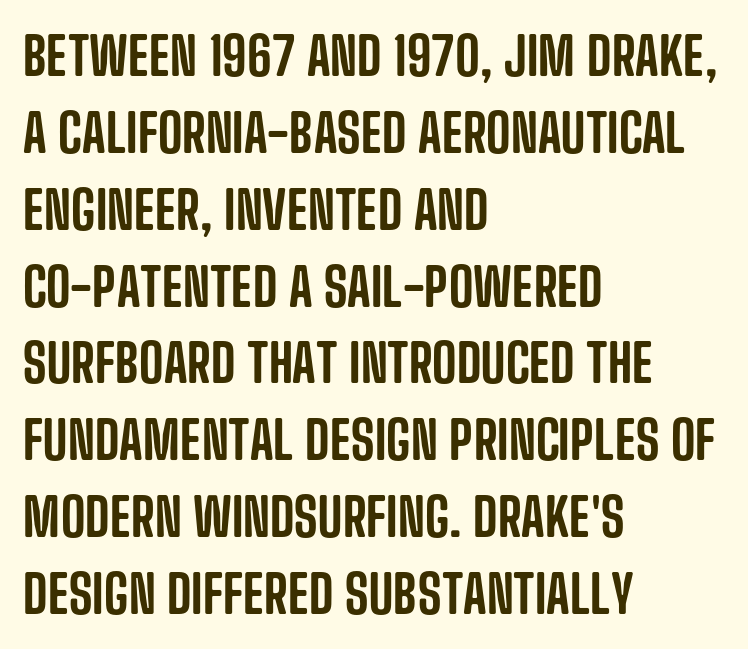
{"serif": "no", "italic": "no", "width": "condensed", "stroke_contrast": "low", "x_height": "large", "monospaced": "no", "underline": "no", "align": "left", "line_spacing": "normal", "line_spacing_ratio": 1.45, "letter_spacing": "normal", "letter_spacing_em": 0.0, "glyph_px": 53}
